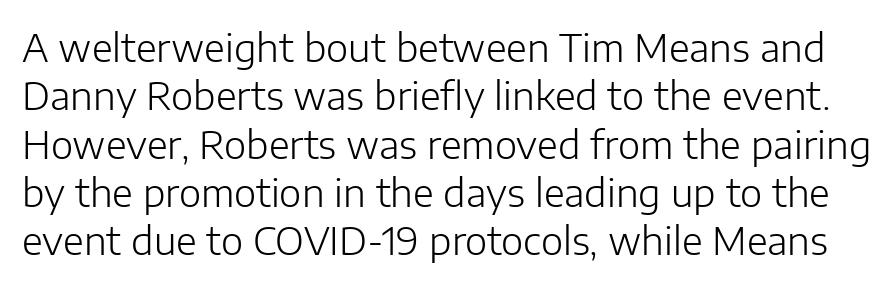
{"serif": "no", "italic": "no", "bold": "no", "weight": "light", "width": "normal", "stroke_contrast": "low", "x_height": "medium", "monospaced": "no", "underline": "no", "line_spacing": "normal", "line_spacing_ratio": 1.27, "letter_spacing": "normal", "letter_spacing_em": 0.0, "glyph_px": 38}
